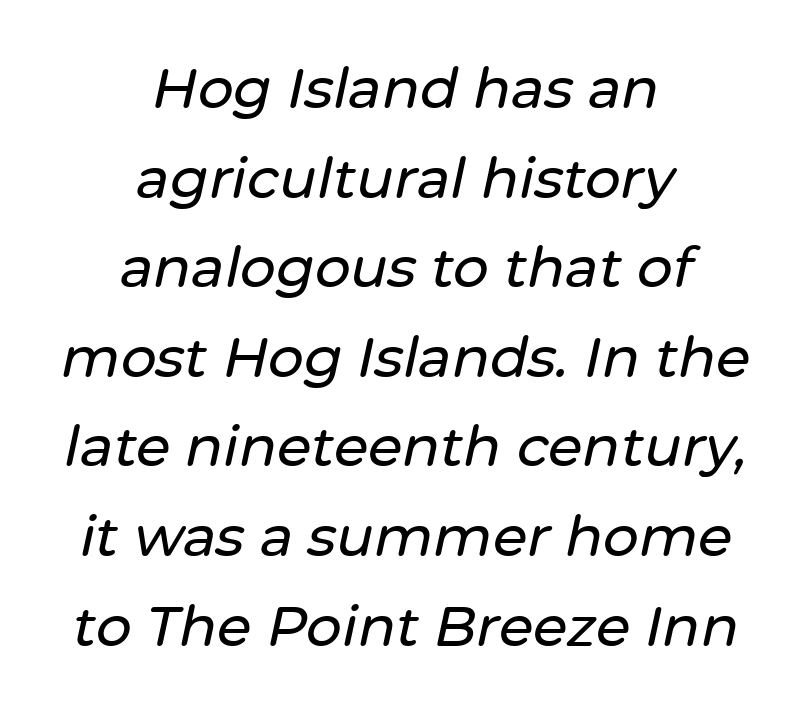
The image shows 56 px text type, italic (leaning right); set centered, normal line spacing (1.6x), normal letter spacing, not underlined; low stroke contrast and a medium x-height.
